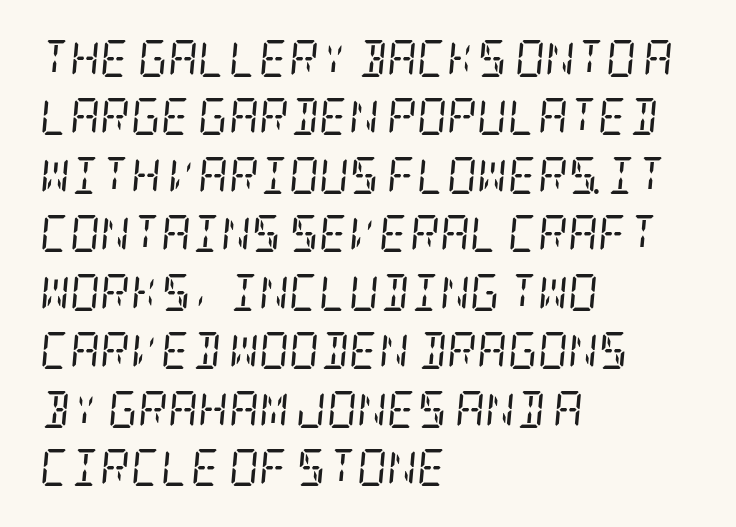
Q: Is the text bold? A: No.
Q: Is the text italic (slanted)? A: Yes, it leans right by about 5 degrees.
Q: Is the typeface a serif or a sans-serif typeface? A: Serif.
Q: Is the text underlined? A: No.
Q: How is the paragraph aligned? A: Left-aligned.
Q: Is the spacing between letters normal or unusually wide? A: Normal.
Q: Is the spacing between lines tight, normal or loose? A: Normal.
Q: Width (condensed, normal, or wide)? A: Condensed.
Q: Stroke contrast? A: Low.
Q: x-height? A: Large.
